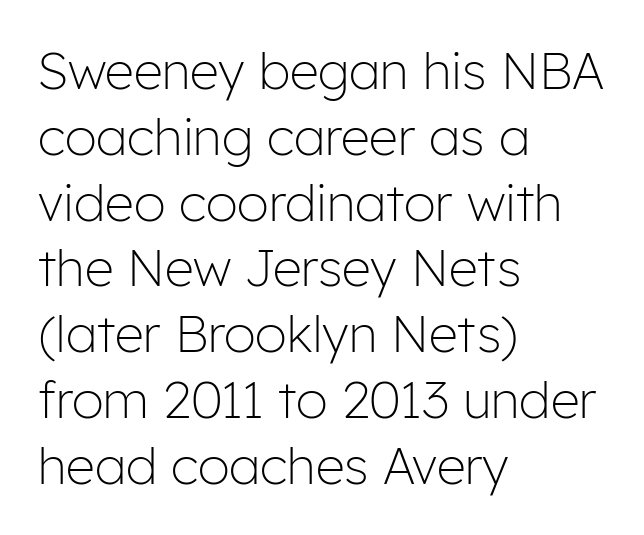
Line starts are locked; line ends wander. The space between consecutive lines is moderate. A typesetter would mark this as roman, not italic. The specimen omits any rule beneath the text block's lines. The type family on display is of the sans-serif kind.
